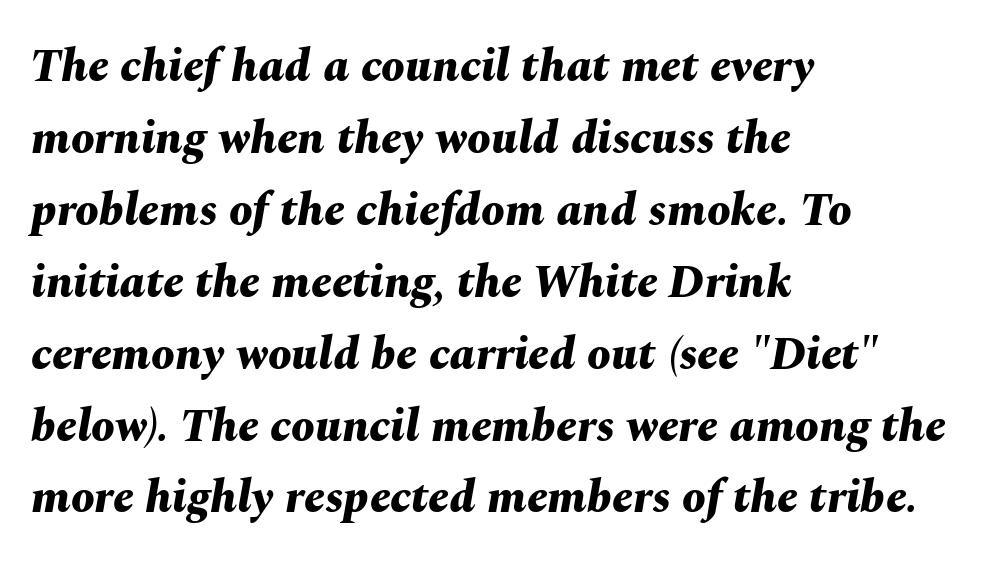
Style check: oblique. Leading matches the norm, producing a regular column. Note the varied advance widths — an 'i' is clearly narrower than an 'm'. A classic flush-left, rag-right setting is used for this passage. Has an underline been added? It has not. There is no visible air inserted between adjacent glyphs.
